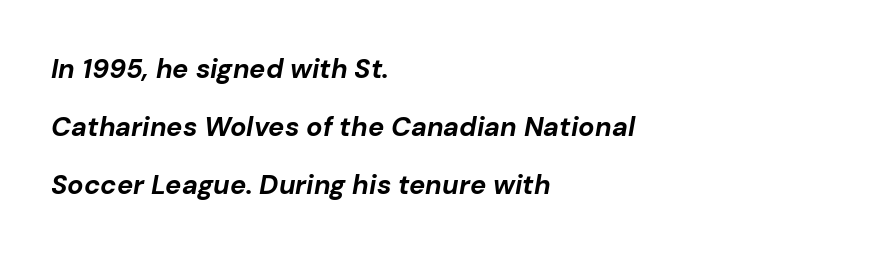
The image shows 27 px bold type, italic (leaning right); set left-aligned, loose line spacing (2.15x), normal letter spacing, not underlined.
